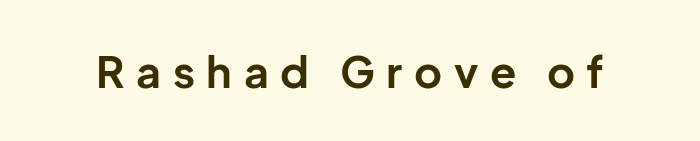
{"serif": "no", "italic": "no", "bold": "yes", "weight": "bold", "width": "normal", "stroke_contrast": "low", "x_height": "medium", "monospaced": "no", "underline": "no", "letter_spacing": "wide", "letter_spacing_em": 0.27, "glyph_px": 43}
